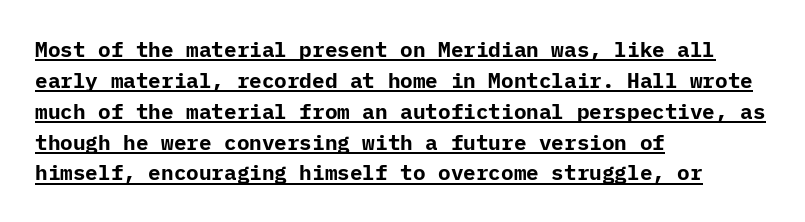
The image shows 21 px bold type, upright; set left-aligned, normal line spacing (1.47x), normal letter spacing, underlined.
